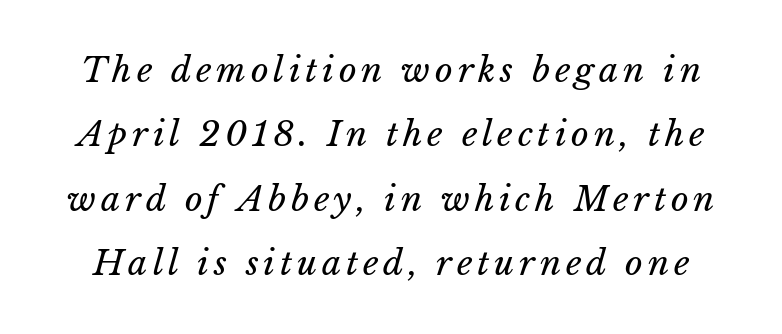
{"bold": "no", "weight": "regular", "width": "normal", "stroke_contrast": "low", "x_height": "medium", "monospaced": "no", "underline": "no", "line_spacing_ratio": 1.89, "glyph_px": 34}
